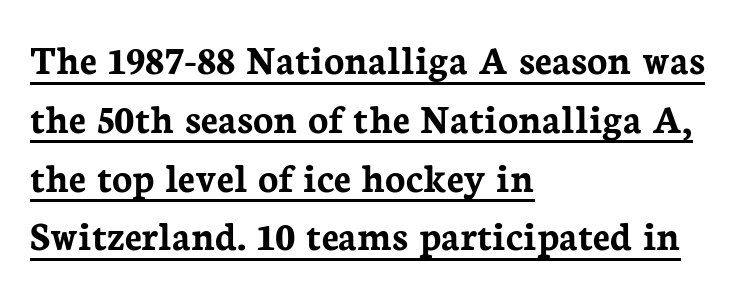
{"serif": "yes", "italic": "no", "bold": "yes", "weight": "semibold", "width": "normal", "stroke_contrast": "low", "x_height": "medium", "monospaced": "no", "underline": "yes", "align": "left", "line_spacing": "normal", "line_spacing_ratio": 1.4, "letter_spacing": "normal", "letter_spacing_em": 0.0, "glyph_px": 42}
